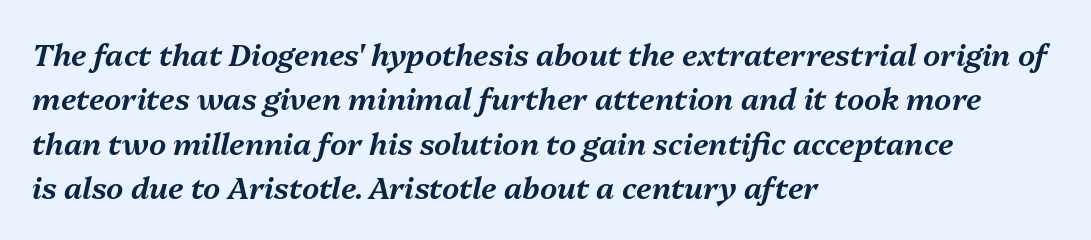
The image shows 30 px text type, italic (leaning right); set left-aligned, normal line spacing (1.48x), normal letter spacing, not underlined; medium stroke contrast and a medium x-height.
